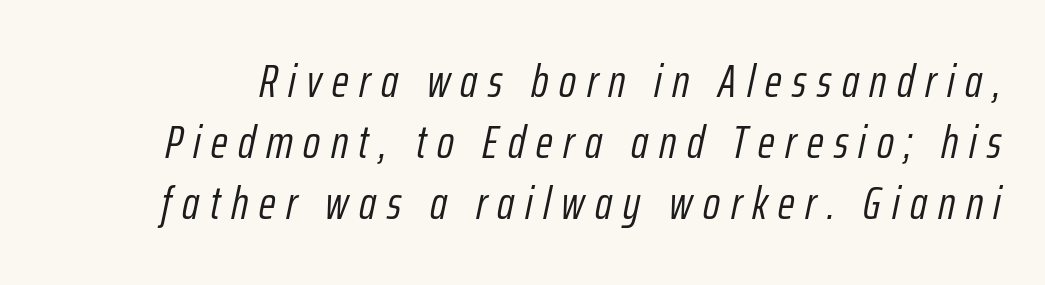
The image shows 46 px light, condensed type, italic (leaning right); set normal line spacing (1.33x), unusually wide letter spacing (+0.23 em), not underlined; low stroke contrast and a medium x-height.
